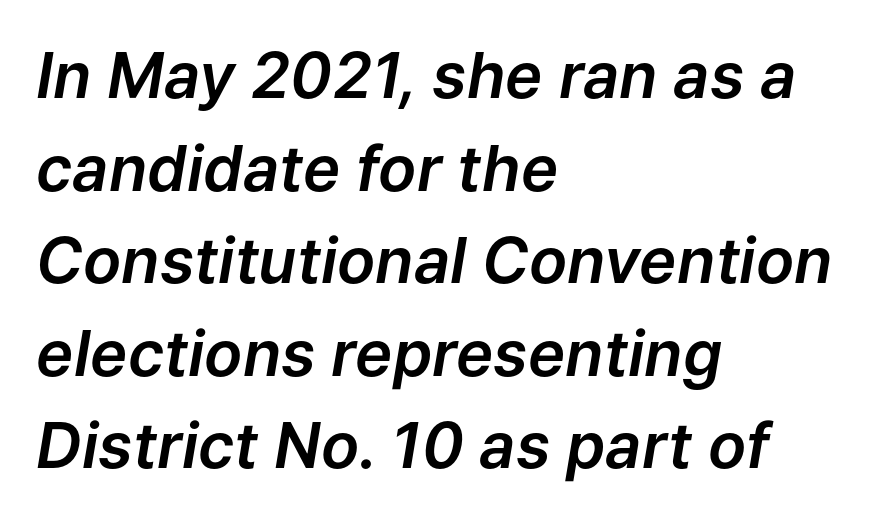
The image shows 63 px text type, italic (leaning right); set left-aligned, normal line spacing (1.47x), normal letter spacing, not underlined; low stroke contrast and a medium x-height.
